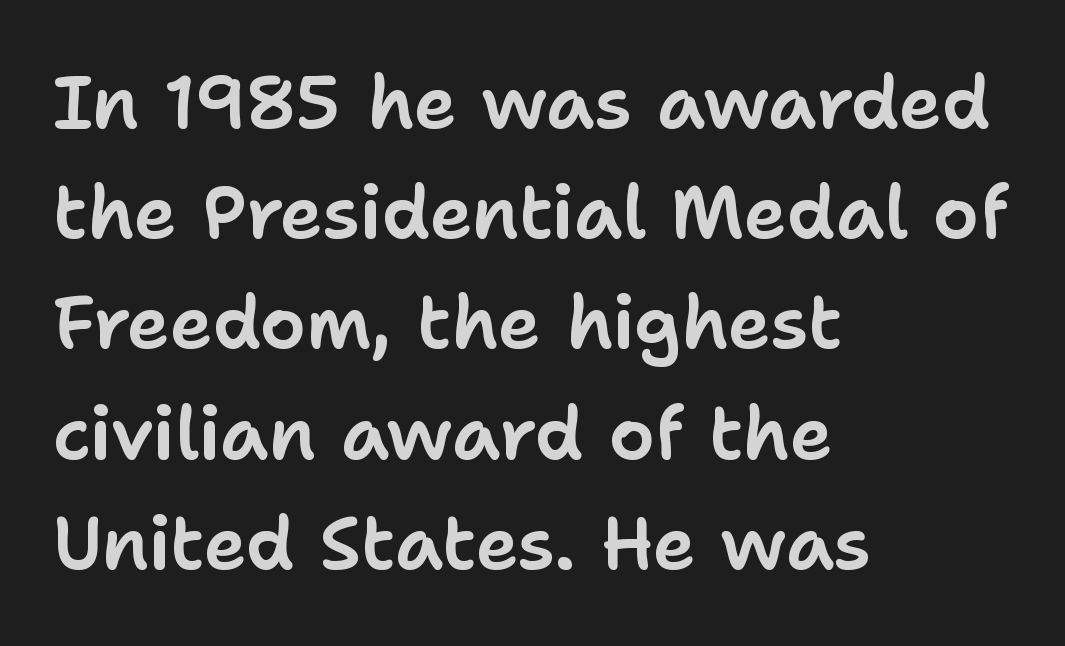
Q: Is the text italic (slanted)? A: No, it is upright.
Q: Is the typeface a serif or a sans-serif typeface? A: Sans-serif.
Q: Is the text underlined? A: No.
Q: How is the paragraph aligned? A: Left-aligned.
Q: Is the spacing between letters normal or unusually wide? A: Normal.
Q: Is the spacing between lines tight, normal or loose? A: Normal.
Q: Width (condensed, normal, or wide)? A: Normal.
Q: Stroke contrast? A: Low.
Q: x-height? A: Medium.
Q: Monospaced? A: No.
